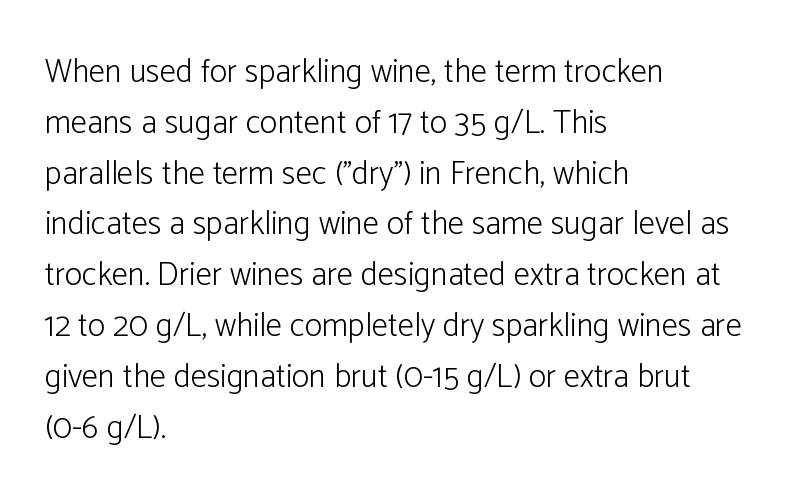
The image shows 33 px light sans-serif type, upright; set left-aligned, normal line spacing (1.54x), normal letter spacing, not underlined; low stroke contrast and a medium x-height.
